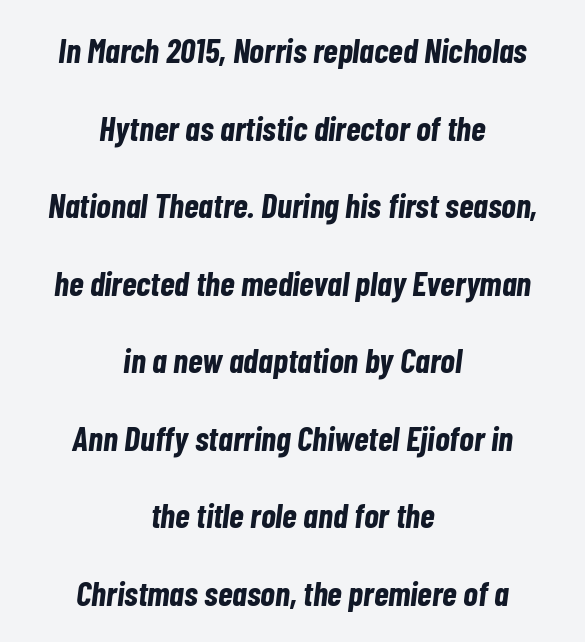
{"italic": "yes", "lean": "right", "slant_degrees": 7, "bold": "yes", "weight": "bold", "width": "condensed", "stroke_contrast": "low", "x_height": "medium", "monospaced": "no", "underline": "no", "align": "center", "line_spacing": "loose", "line_spacing_ratio": 2.28, "letter_spacing": "normal", "letter_spacing_em": 0.0, "glyph_px": 34}
